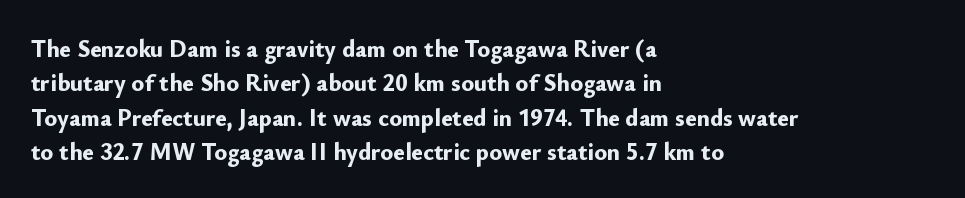
The image shows 24 px bold type, upright; set left-aligned, normal line spacing (1.43x), normal letter spacing, not underlined.
